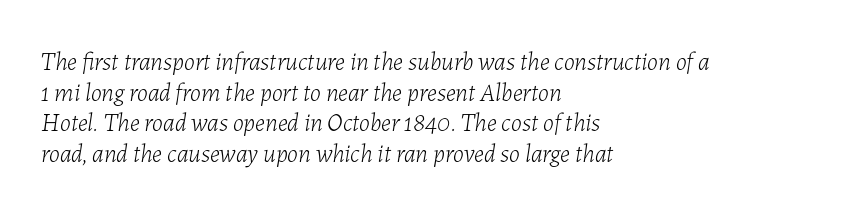
{"italic": "yes", "lean": "right", "slant_degrees": 7, "bold": "no", "underline": "no", "align": "left", "line_spacing_ratio": 1.23, "letter_spacing": "normal", "letter_spacing_em": 0.0, "glyph_px": 25}
